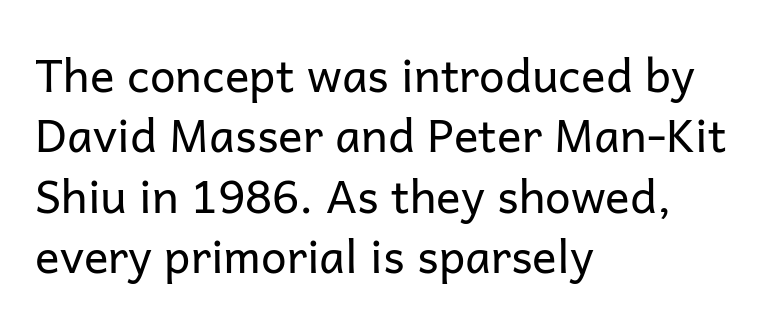
Only glyphs here, with clear space below each row. The lines in this sample share a left origin and differ only in where they stop. Designer's note — italics off, roman on. The rendering keeps characters at their native spacing. Think of a printed novel: that variable character pitch is what you see here. Notice how descenders clear the ascenders below comfortably — that's standard leading.
